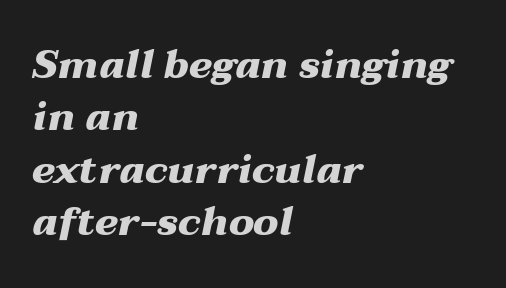
Every character sits at an angle, as italics do. The lines in this sample share a left origin and differ only in where they stop. Letters rest on an invisible, unmarked baseline. Between one letter and the next there's only the usual sliver of space.
